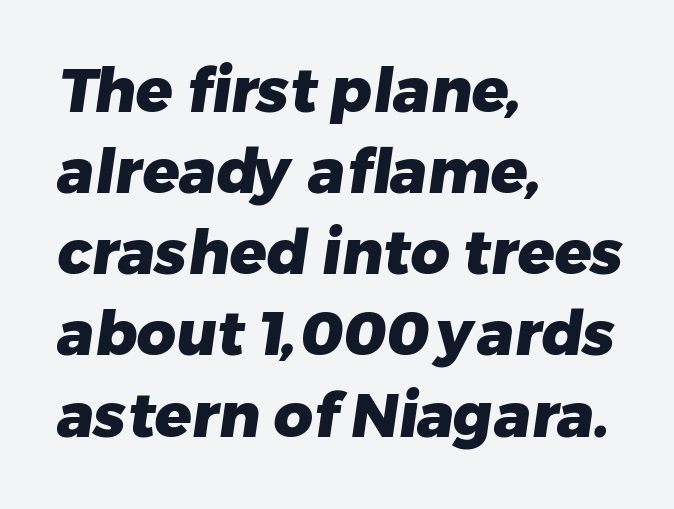
The image shows 61 px heavy sans-serif type; set left-aligned, normal line spacing (1.33x), normal letter spacing, not underlined; low stroke contrast and a medium x-height.
